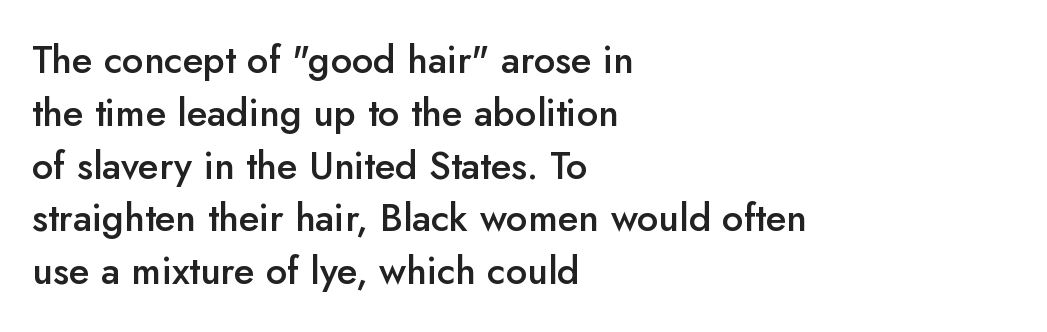
Q: Is the text bold? A: Semi-bold.
Q: Is the text italic (slanted)? A: No, it is upright.
Q: Is the typeface a serif or a sans-serif typeface? A: Sans-serif.
Q: Is the text underlined? A: No.
Q: How is the paragraph aligned? A: Left-aligned.
Q: Is the spacing between letters normal or unusually wide? A: Normal.
Q: Is the spacing between lines tight, normal or loose? A: Normal.
Q: Width (condensed, normal, or wide)? A: Normal.
Q: Stroke contrast? A: Low.
Q: x-height? A: Small.
Q: Monospaced? A: No.
